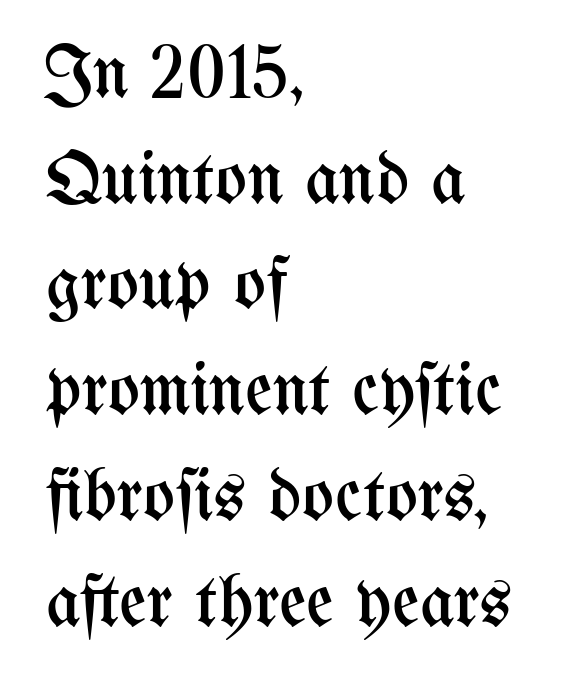
Each row of text sits above clean, open space. Compared with typical body copy, the letter spacing here is the same. Summary of vertical rhythm: regular, with standard interline spacing. No letter is thick-stroked: the sample isn't bold.
